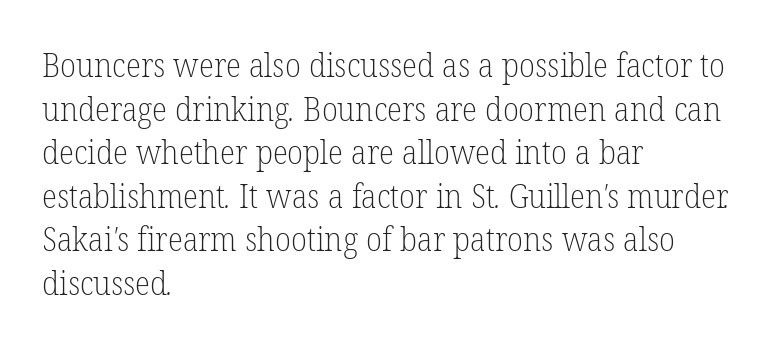
The image shows 32 px light serif type; set left-aligned, normal line spacing (1.36x), normal letter spacing, not underlined; low stroke contrast and a medium x-height.
